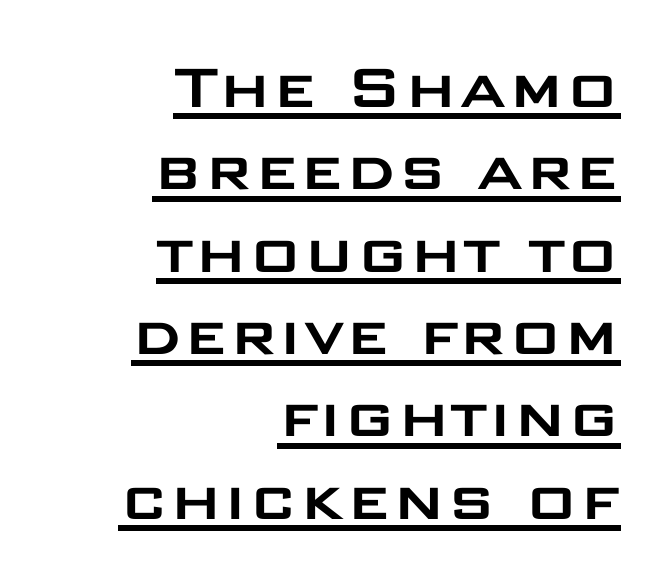
Does the type have serifs? No, each stem ends abruptly. Each word holds together tightly as a unit, with standard inter-letter gaps. Posture: upright roman. Do the characters align in a grid? No, the font is proportional.
